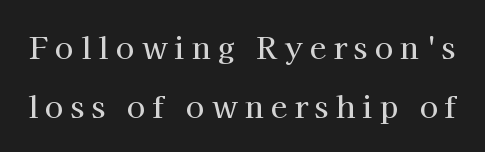
Spacing verdict: proportional, widths tailored to each character. Glance below the letters and you will spot only blank space. Check where the strokes stop: tiny serifs finish them off. You could fit nearly another row in the gap between these rows. Tracking value appears strongly positive — letters spread wide.
